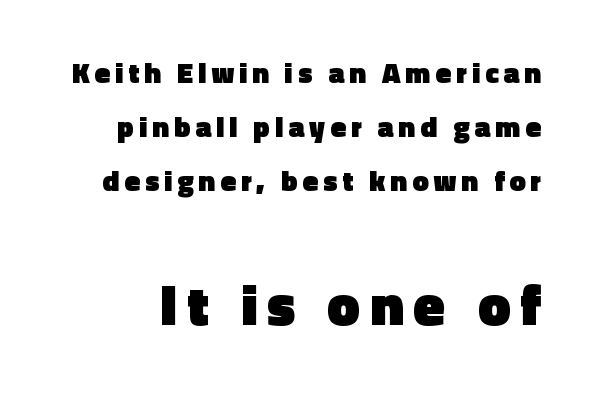
You get the small type first, then a jump to larger type. Descender tails drop into unmarked territory. Tall strokes in this sample are plumb rather than angled. Thick stems and heavy bowls — unmistakably bold. Looks like regular typesetting: each glyph gets only the width it needs.
